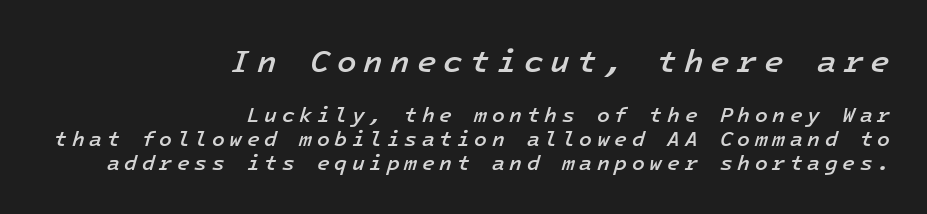
Q: Is the text bold? A: Semi-bold.
Q: Is the text italic (slanted)? A: Yes, it leans right by about 16 degrees.
Q: Is the text underlined? A: No.
Q: How is the paragraph aligned? A: Right-aligned.
Q: Is the spacing between letters normal or unusually wide? A: Unusually wide.
Q: Is the spacing between lines tight, normal or loose? A: Tight.
Q: Which block of text is set in a larger size, the first (top) or the second (bottom)? A: The first (top) one.
Q: Width (condensed, normal, or wide)? A: Normal.
Q: Stroke contrast? A: Low.
Q: x-height? A: Medium.
Q: Monospaced? A: Yes.
